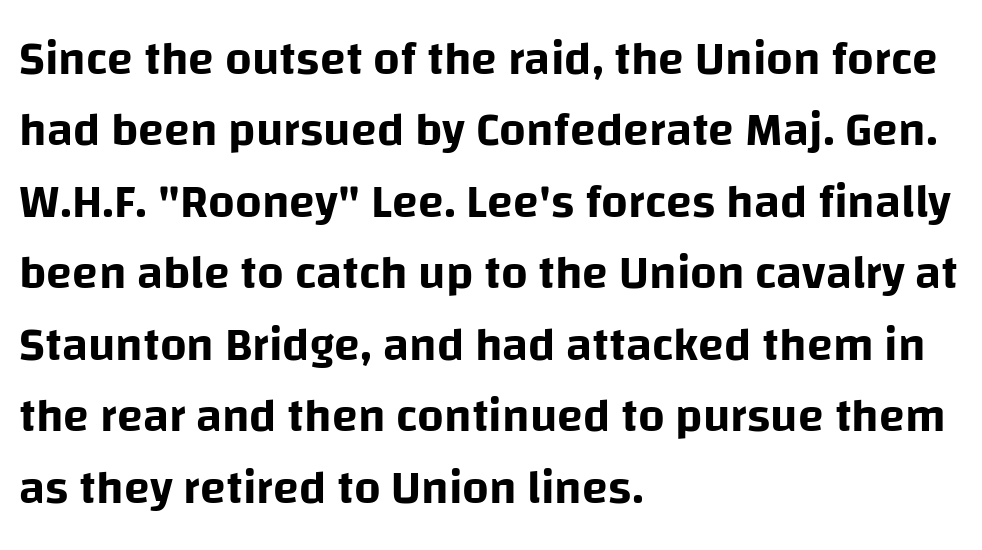
The image shows 47 px sans-serif type, upright; set left-aligned, normal line spacing (1.52x), normal letter spacing, not underlined; low stroke contrast and a large x-height.
